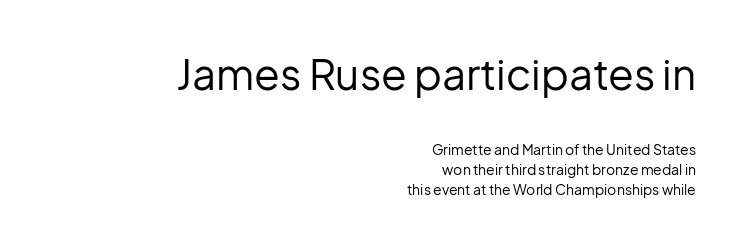
The image shows 42 px regular-weight sans-serif type, upright; set right-aligned, normal line spacing (1.44x), normal letter spacing, not underlined; the first (top) block is 3.0x larger; low stroke contrast and a medium x-height.
